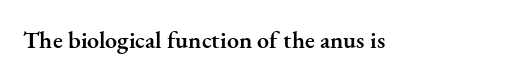
{"italic": "no", "bold": "semi", "underline": "no", "letter_spacing": "normal", "letter_spacing_em": 0.0, "glyph_px": 24}
